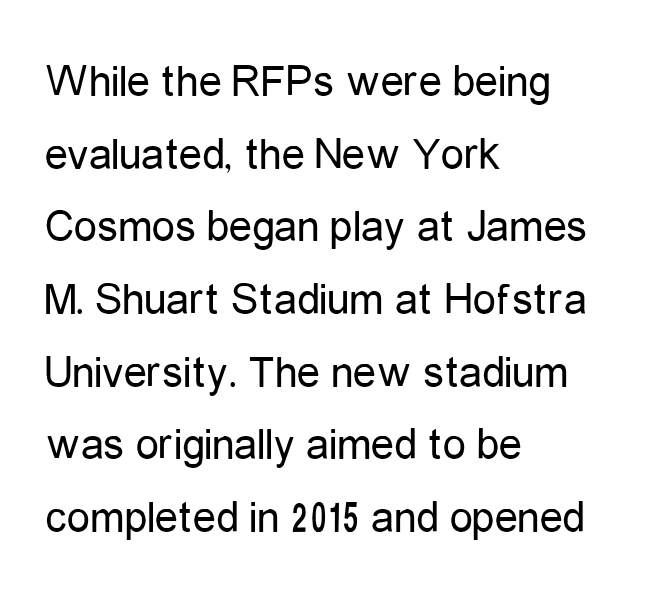
Upright lettering throughout. Evenly set lines give the paragraph a standard silhouette. Layout note: lines flush left. Glance below the letters and you will spot only blank space.
